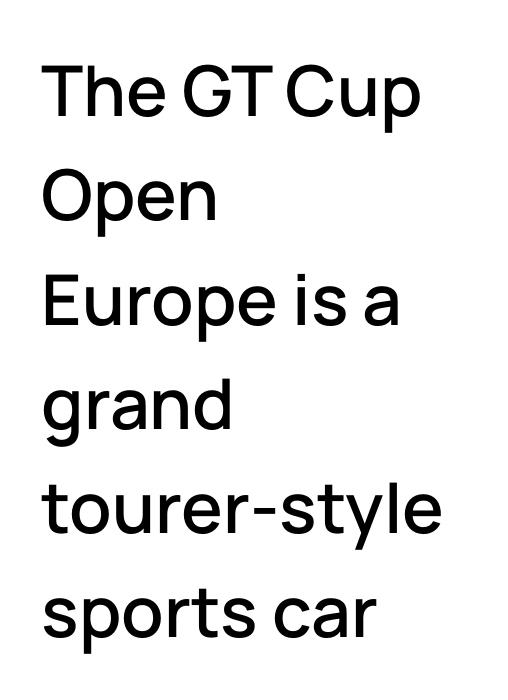
The image shows 70 px sans-serif type, upright; set left-aligned, normal line spacing (1.49x), normal letter spacing, not underlined; low stroke contrast and a medium x-height.
